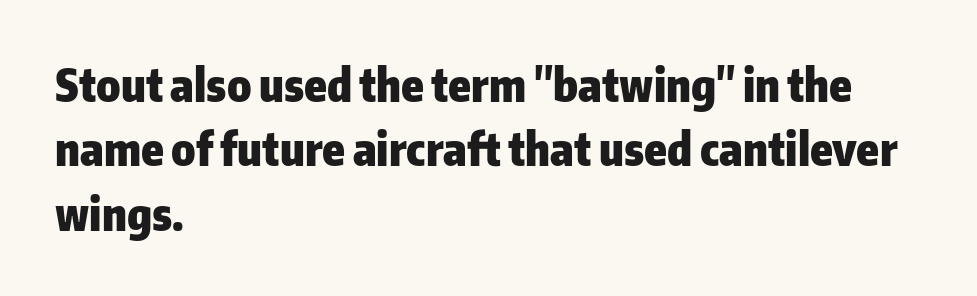
Q: Is the text bold? A: Yes.
Q: Is the text italic (slanted)? A: No, it is upright.
Q: Is the typeface a serif or a sans-serif typeface? A: Sans-serif.
Q: Is the text underlined? A: No.
Q: How is the paragraph aligned? A: Left-aligned.
Q: Is the spacing between letters normal or unusually wide? A: Normal.
Q: Is the spacing between lines tight, normal or loose? A: Normal.
Q: Width (condensed, normal, or wide)? A: Normal.
Q: Stroke contrast? A: Low.
Q: x-height? A: Medium.
Q: Monospaced? A: No.
